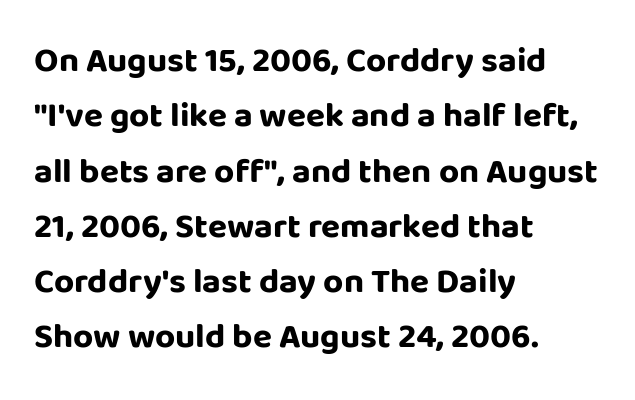
Q: Is the text bold? A: Yes.
Q: Is the text italic (slanted)? A: No, it is upright.
Q: Is the typeface a serif or a sans-serif typeface? A: Sans-serif.
Q: Is the text underlined? A: No.
Q: How is the paragraph aligned? A: Left-aligned.
Q: Is the spacing between letters normal or unusually wide? A: Normal.
Q: Is the spacing between lines tight, normal or loose? A: Normal.
Q: Width (condensed, normal, or wide)? A: Normal.
Q: Stroke contrast? A: Low.
Q: x-height? A: Large.
Q: Monospaced? A: No.
